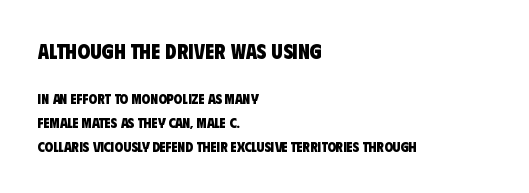
The image shows 21 px bold type; set left-aligned, normal line spacing (1.7x), normal letter spacing, not underlined; the first (top) block is 1.5x larger.
